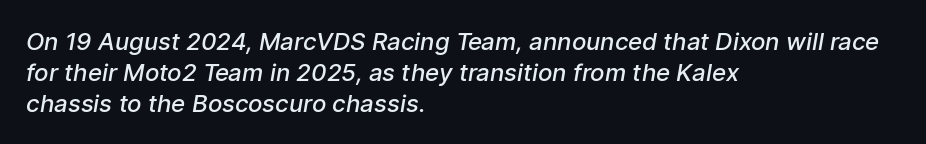
{"bold": "semi", "underline": "no", "align": "left", "line_spacing": "normal", "line_spacing_ratio": 1.29, "letter_spacing": "normal", "letter_spacing_em": 0.0, "glyph_px": 24}
